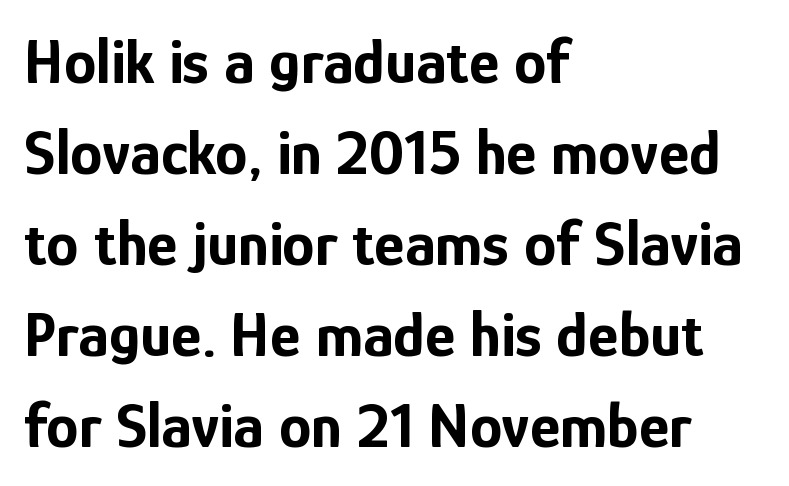
Does the lettering tilt? It doesn't — this is upright. Font category for this specimen: sans-serif. The block of text has a typical density, with ordinary space between rows. In CSS terms this would be text-align: left. Is the type bold? Yes — the strokes are clearly thick and heavy.
